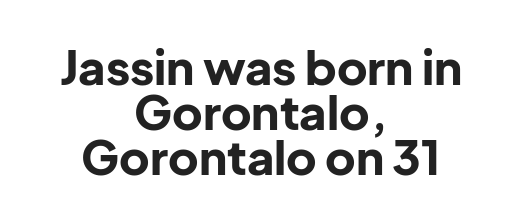
{"serif": "no", "italic": "no", "bold": "yes", "weight": "bold", "width": "normal", "stroke_contrast": "low", "x_height": "medium", "monospaced": "no", "underline": "no", "align": "center", "line_spacing": "tight", "line_spacing_ratio": 0.96, "letter_spacing": "normal", "letter_spacing_em": 0.0, "glyph_px": 47}
